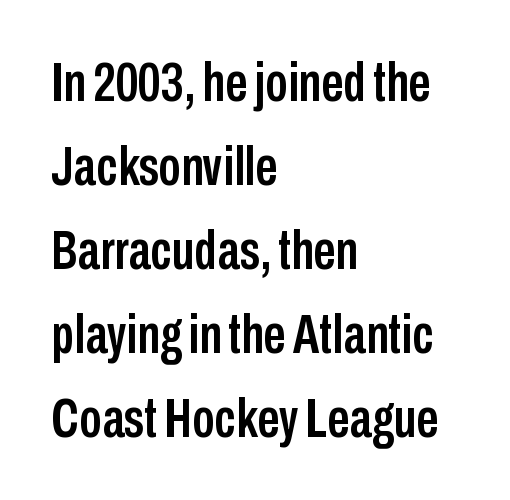
Q: Is the text italic (slanted)? A: No, it is upright.
Q: Is the typeface a serif or a sans-serif typeface? A: Sans-serif.
Q: Is the text underlined? A: No.
Q: How is the paragraph aligned? A: Left-aligned.
Q: Is the spacing between letters normal or unusually wide? A: Normal.
Q: Is the spacing between lines tight, normal or loose? A: Normal.
Q: Width (condensed, normal, or wide)? A: Condensed.
Q: Stroke contrast? A: Low.
Q: x-height? A: Medium.
Q: Monospaced? A: No.
